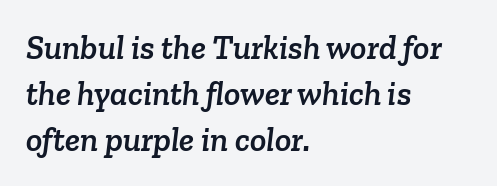
The image shows 34 px serif type; set left-aligned, normal line spacing (1.35x), normal letter spacing, not underlined; low stroke contrast and a medium x-height.
